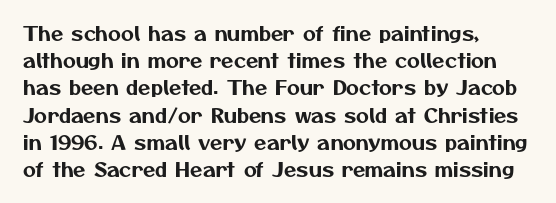
The image shows 20 px text type; set left-aligned, normal line spacing (1.36x), normal letter spacing, not underlined.
